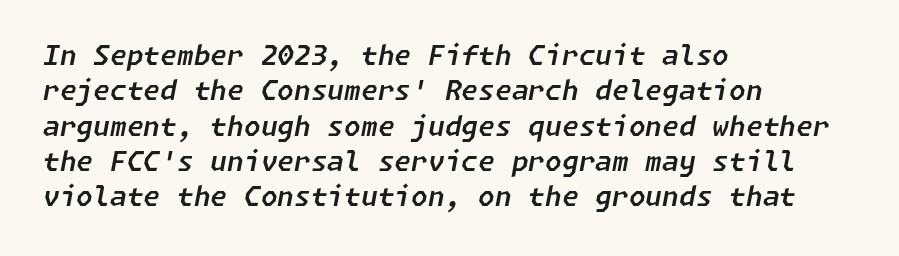
{"italic": "yes", "lean": "right", "slant_degrees": 11, "underline": "no", "align": "left", "line_spacing": "normal", "line_spacing_ratio": 1.31, "letter_spacing": "normal", "letter_spacing_em": 0.0, "glyph_px": 27}
